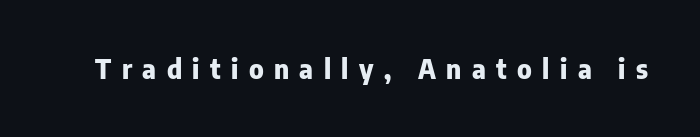
The image shows 26 px bold type, upright; set unusually wide letter spacing (+0.4 em), not underlined.
